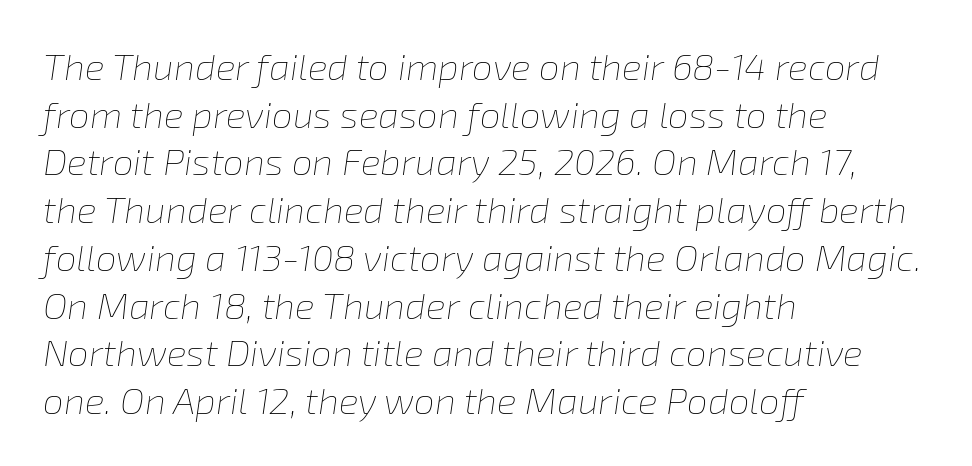
{"italic": "yes", "lean": "right", "slant_degrees": 8, "bold": "no", "weight": "thin", "width": "normal", "stroke_contrast": "low", "x_height": "medium", "monospaced": "no", "underline": "no", "align": "left", "line_spacing": "normal", "line_spacing_ratio": 1.29, "letter_spacing": "normal", "letter_spacing_em": 0.0, "glyph_px": 37}
